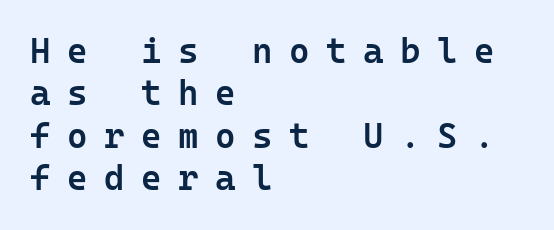
Examine the stroke ends and you'll find no serifs. Descenders hang freely into open space. Does extra space separate the letters? Yes, quite a lot of it. A fair bit of extra ink — the face is semibold, not bold.
